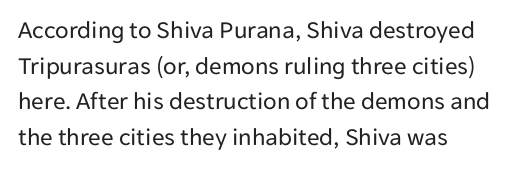
No word sits above an underline. These lines stack with their left ends in a neat column. The line-height multiplier appears to be the usual default. Ordinary non-slanted type is in use. Students, note that the glyphs here touch the page at normal intervals.
